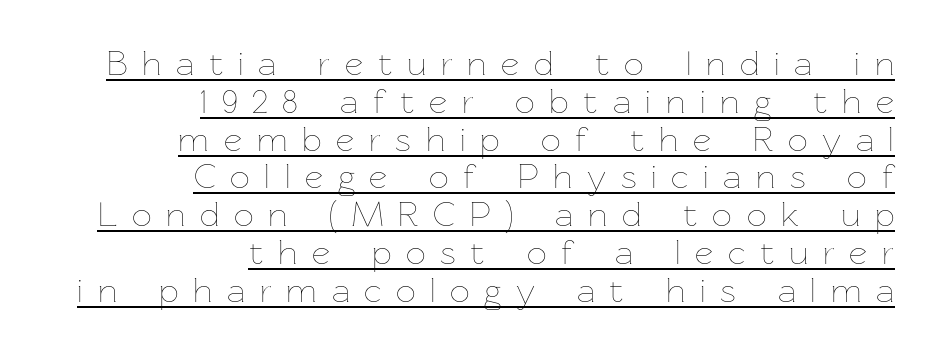
Underlined type. Whoever set this chose condensed vertical rhythm over breathing room. This rendering widens character spacing well past its baseline value. This is roman type, the default non-slanted kind.
